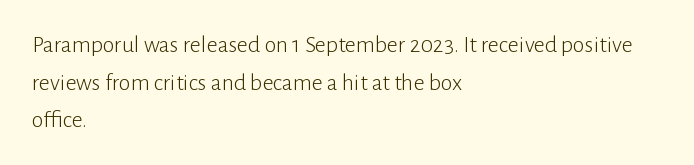
The image shows 24 px text type, upright; set left-aligned, normal line spacing (1.57x), normal letter spacing, not underlined.
